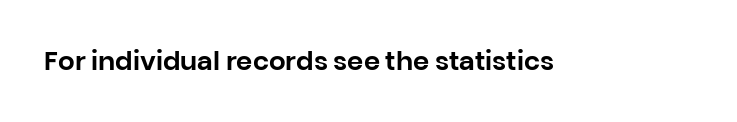
Q: Is the text italic (slanted)? A: No, it is upright.
Q: Is the text underlined? A: No.
Q: Is the spacing between letters normal or unusually wide? A: Normal.
